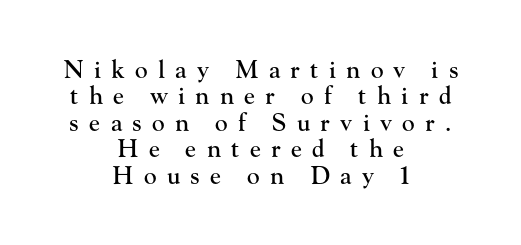
Glance below the letters and you will spot only blank space. A typesetter would call this heavily tracked-out type. The lettering stays uniformly vertical, giving the passage a roman look. Tightly led — the rows are bunched.
